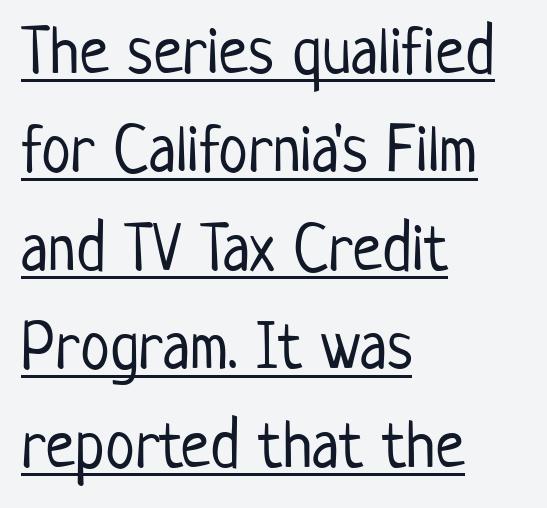
The image shows 67 px light, condensed sans-serif type, upright; set left-aligned, normal line spacing (1.47x), normal letter spacing, underlined; low stroke contrast and a medium x-height.
